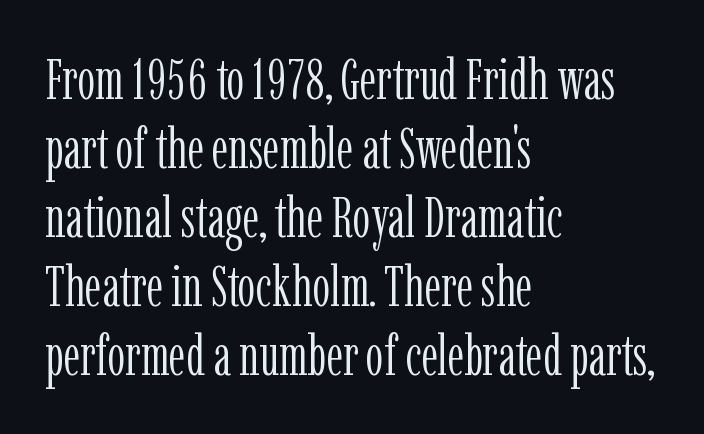
The image shows 56 px light, condensed serif type, upright; set left-aligned, line spacing 1.23x, normal letter spacing, not underlined; low stroke contrast and a medium x-height.
